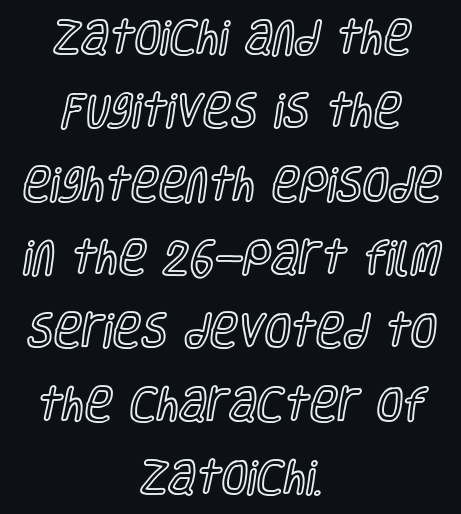
{"width": "condensed", "x_height": "large", "monospaced": "no", "underline": "no", "align": "center", "line_spacing": "loose", "line_spacing_ratio": 1.93, "letter_spacing": "normal", "letter_spacing_em": 0.0, "glyph_px": 38}
